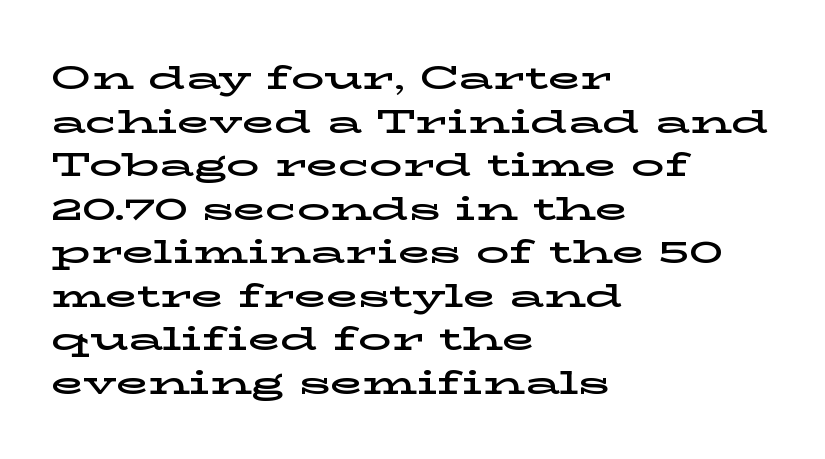
{"serif": "yes", "italic": "no", "width": "wide", "stroke_contrast": "low", "x_height": "medium", "monospaced": "no", "underline": "no", "align": "left", "line_spacing": "normal", "line_spacing_ratio": 1.32, "letter_spacing": "normal", "letter_spacing_em": 0.0, "glyph_px": 33}
